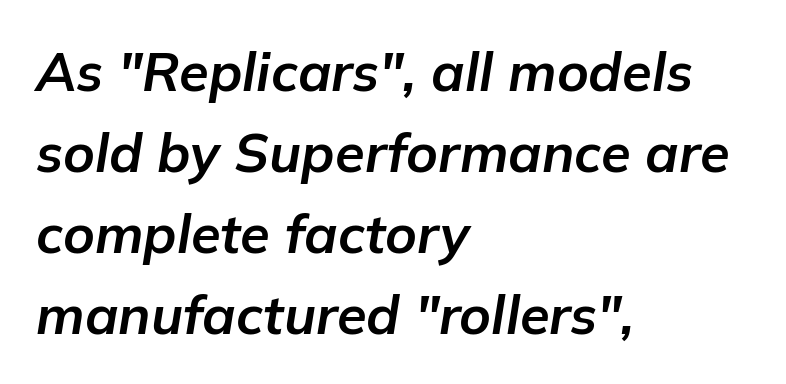
Emphasis by weight is at full strength: bold. The face used here has a pronounced slope to its letters. Beneath every word, the page is bare. Leading matches the norm, producing a regular column. A typesetter would call this proportional, since set widths differ per character.
